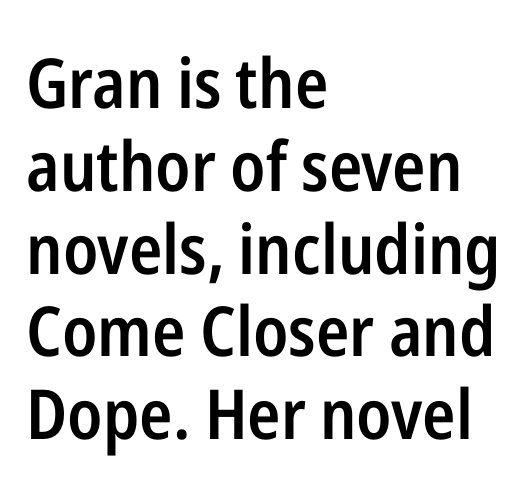
The image shows 69 px semibold, condensed sans-serif type, upright; set left-aligned, line spacing 1.2x, normal letter spacing, not underlined; low stroke contrast and a medium x-height.
